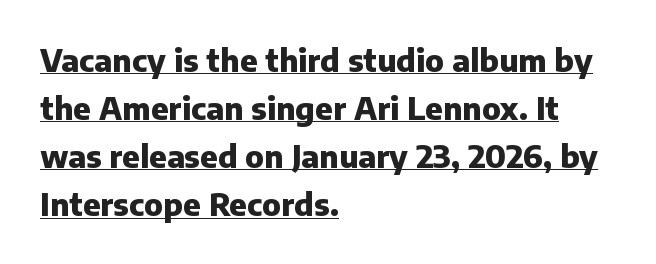
{"serif": "no", "italic": "no", "bold": "yes", "weight": "heavy", "width": "normal", "stroke_contrast": "low", "x_height": "medium", "monospaced": "no", "underline": "yes", "align": "left", "line_spacing": "normal", "line_spacing_ratio": 1.55, "letter_spacing": "normal", "letter_spacing_em": 0.0, "glyph_px": 31}
